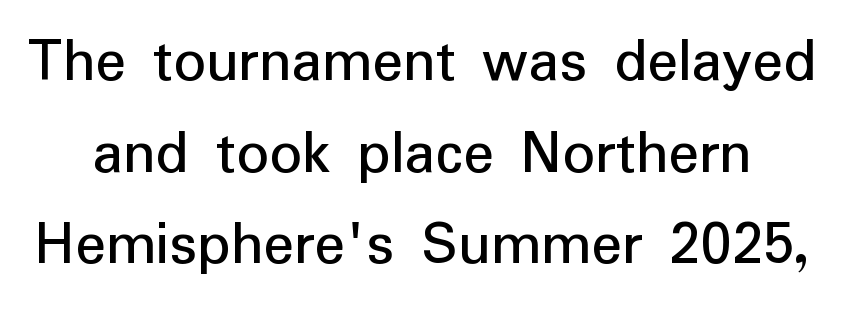
Regarding leading, the lines here are spaced in the standard way. Bare-footed words on every line. Nobody touched the tracking dial on this one. Examine the stroke ends and you'll find no serifs. Varying glyph widths throughout — classic text-font behaviour. Notice how the stems are strictly vertical — no italics here.
